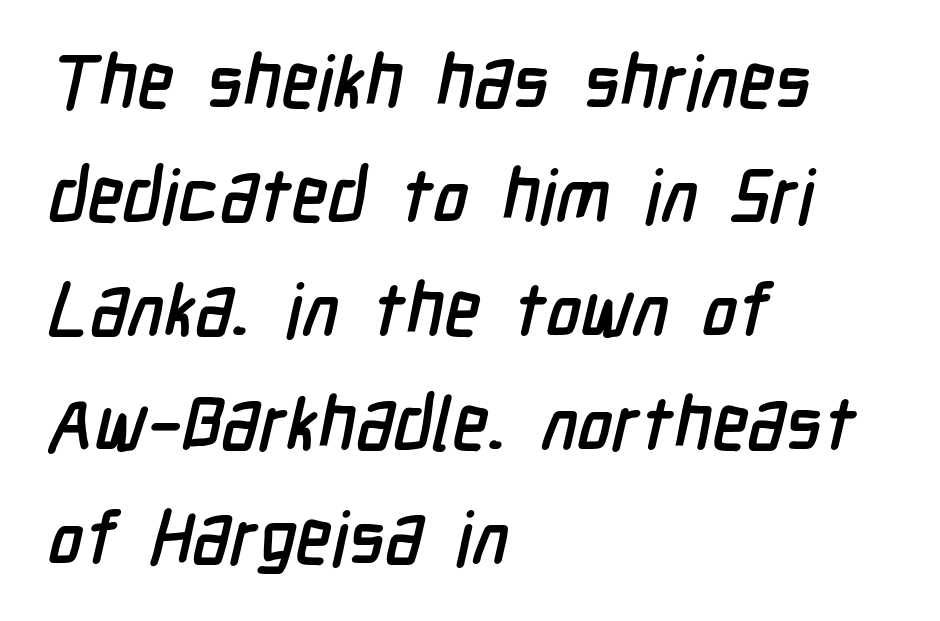
The image shows 74 px condensed sans-serif type; set left-aligned, normal line spacing (1.54x), normal letter spacing, not underlined; low stroke contrast and a medium x-height.
